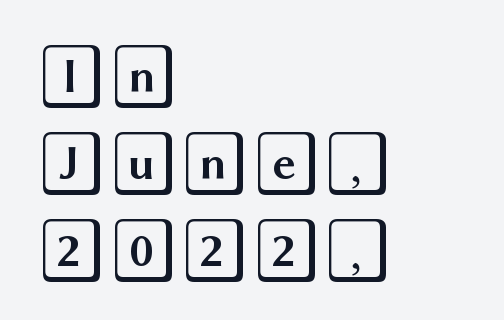
{"italic": "no", "width": "wide", "x_height": "large", "underline": "no", "align": "left", "line_spacing": "normal", "line_spacing_ratio": 1.34, "letter_spacing": "normal", "letter_spacing_em": 0.0, "glyph_px": 65}
